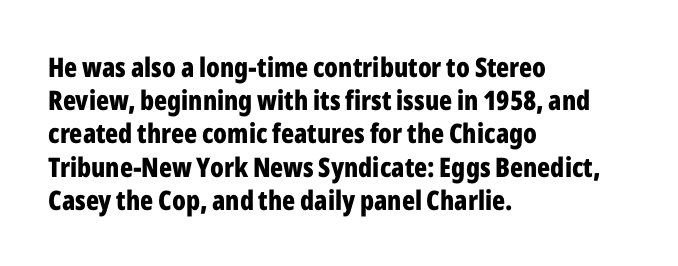
{"italic": "no", "bold": "yes", "underline": "no", "align": "left", "line_spacing_ratio": 1.23, "letter_spacing": "normal", "letter_spacing_em": 0.0, "glyph_px": 27}
